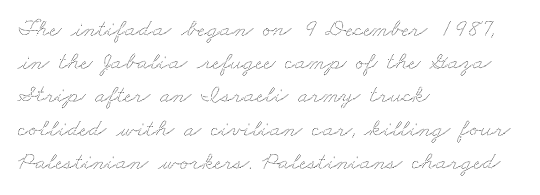
These lines stack with their left ends in a neat column. Underline: absent. How are the letters spaced? Ordinarily, with no added tracking. Baseline-to-baseline distance is the conventional proportion of letter height.
